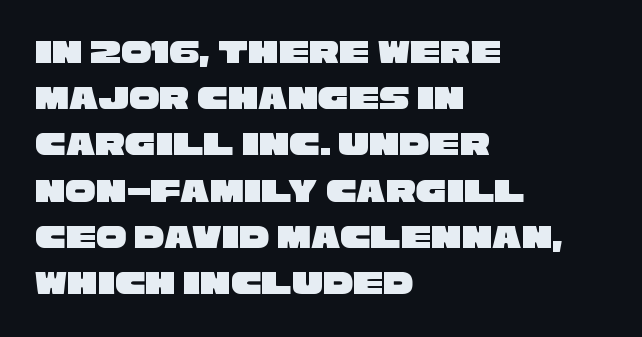
{"serif": "no", "width": "wide", "stroke_contrast": "low", "x_height": "large", "monospaced": "no", "underline": "no", "align": "left", "line_spacing": "normal", "line_spacing_ratio": 1.36, "letter_spacing": "normal", "letter_spacing_em": 0.0, "glyph_px": 34}
